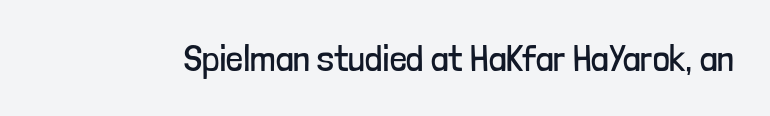
The image shows 37 px regular-weight, condensed sans-serif type, upright; set normal letter spacing, not underlined; low stroke contrast and a medium x-height.
